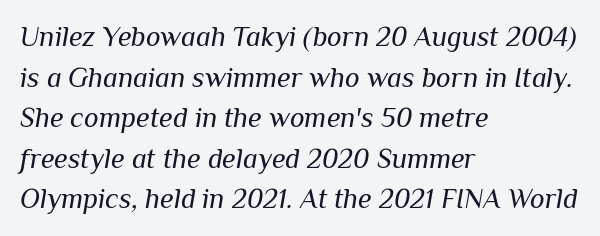
The image shows 28 px regular-weight type, italic (leaning right); set left-aligned, normal line spacing (1.45x), normal letter spacing, not underlined; medium stroke contrast and a medium x-height.
